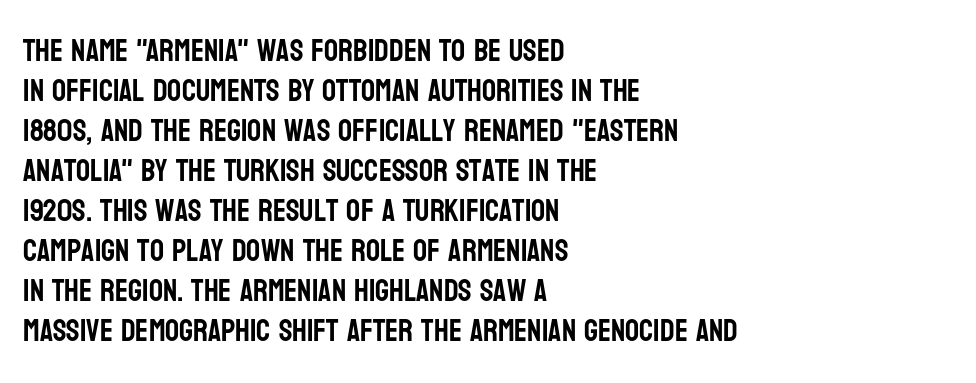
{"serif": "no", "italic": "no", "width": "condensed", "stroke_contrast": "low", "x_height": "large", "monospaced": "no", "underline": "no", "align": "left", "line_spacing": "normal", "line_spacing_ratio": 1.29, "letter_spacing": "normal", "letter_spacing_em": 0.0, "glyph_px": 31}
